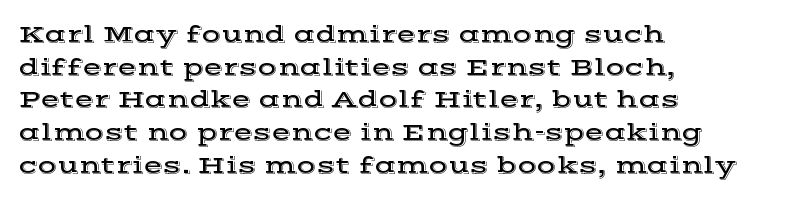
Q: Is the text italic (slanted)? A: No, it is upright.
Q: Is the text underlined? A: No.
Q: How is the paragraph aligned? A: Left-aligned.
Q: Is the spacing between letters normal or unusually wide? A: Normal.
Q: Is the spacing between lines tight, normal or loose? A: Normal.
